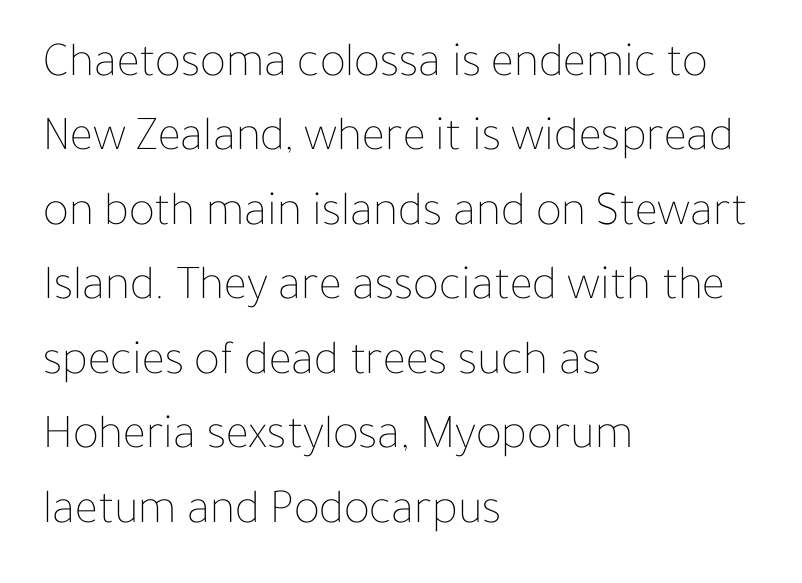
The image shows 49 px thin type, upright; set left-aligned, normal line spacing (1.52x), normal letter spacing, not underlined; low stroke contrast and a medium x-height.
